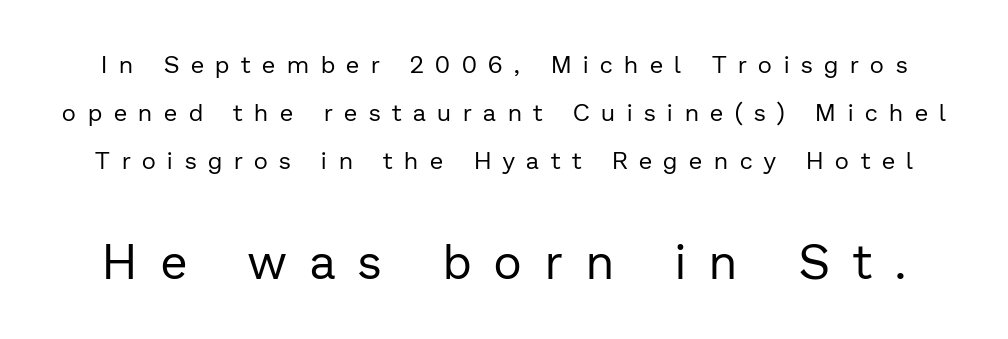
Note the varied advance widths — an 'i' is clearly narrower than an 'm'. Weight class: somewhere from thin through regular. The letters stand upright; this is a roman face. Check where the strokes stop: nothing finishes them off — pure sans. The specimen omits any rule beneath the text block's lines. The line-height multiplier appears high, well above default.
